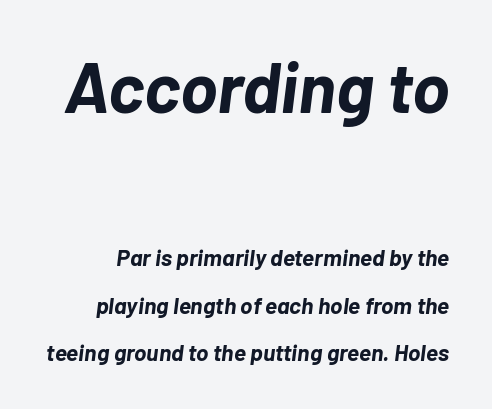
Leading is clearly above the norm, producing a sparse column. Think of a printed novel: that variable character pitch is what you see here. Compared with typical body copy, the letter spacing here is the same. The lettering tilts uniformly, giving the passage an italic look. The baseline area is clear.
